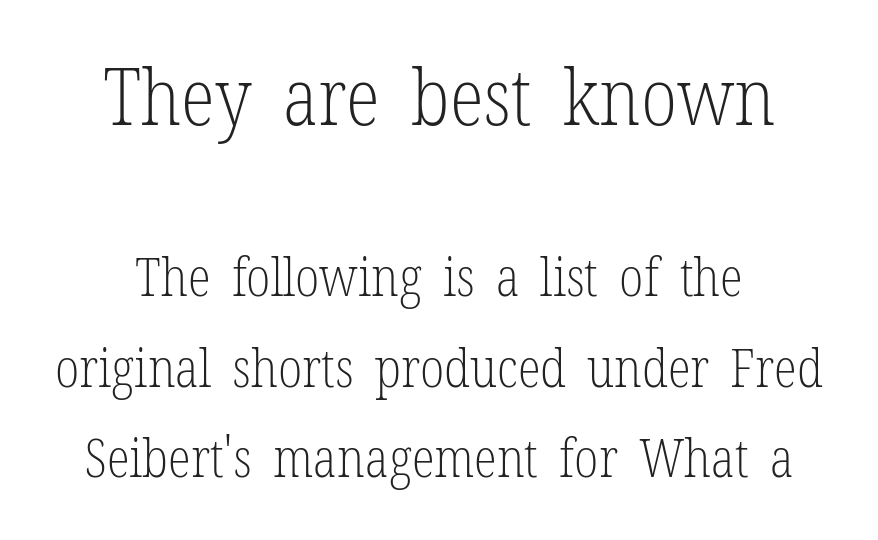
The emphasis by scale lands on block number one, above. The space between consecutive lines is moderate. The lettering stays uniformly vertical, giving the passage a roman look. Descender tails drop into unmarked territory.
